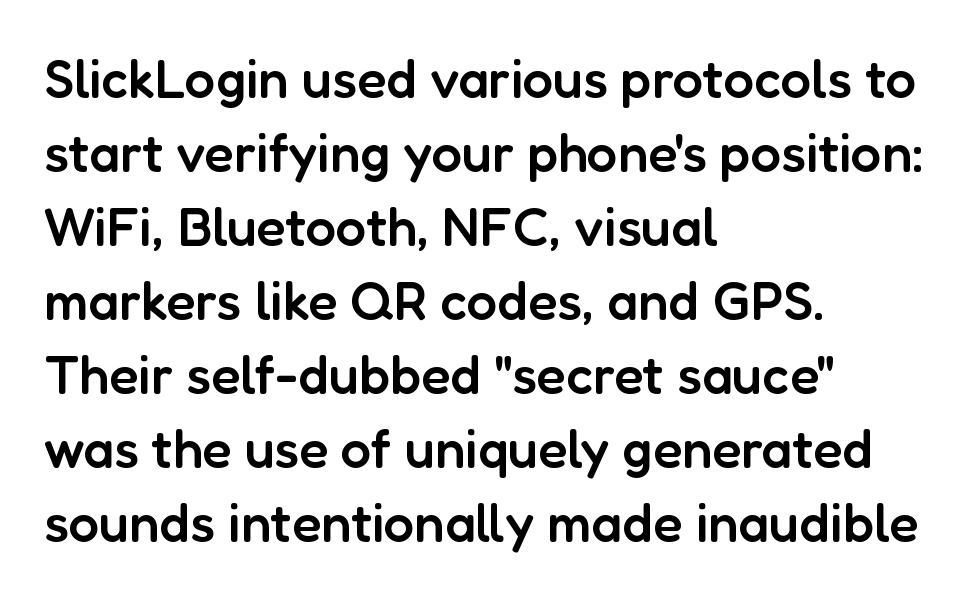
{"serif": "no", "italic": "no", "bold": "semi", "weight": "semibold", "width": "normal", "stroke_contrast": "low", "x_height": "medium", "monospaced": "no", "underline": "no", "align": "left", "line_spacing": "normal", "line_spacing_ratio": 1.37, "letter_spacing": "normal", "letter_spacing_em": 0.0, "glyph_px": 54}
